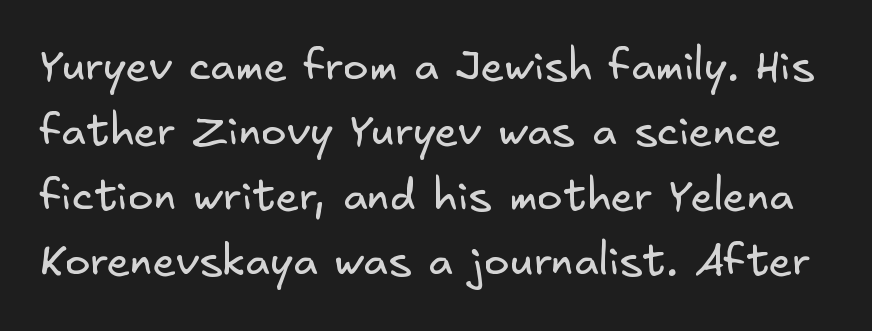
The image shows 43 px regular-weight sans-serif type; set normal line spacing (1.51x), normal letter spacing, not underlined; low stroke contrast and a small x-height.
